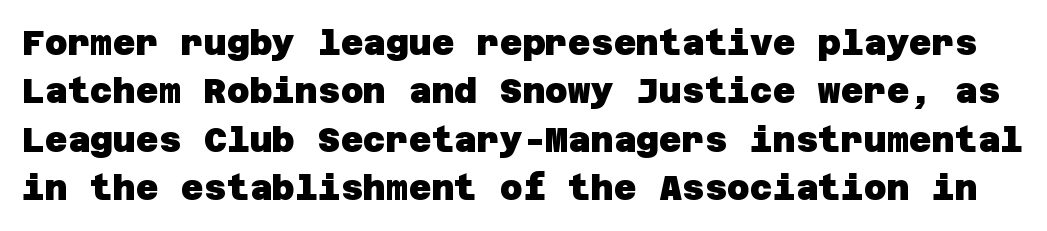
The image shows 35 px heavy sans-serif type; set normal line spacing (1.38x), normal letter spacing, not underlined; low stroke contrast and a large x-height.
